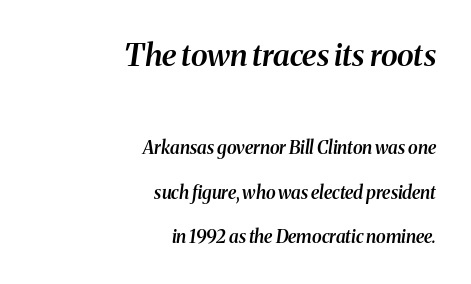
Q: Is the text bold? A: Semi-bold.
Q: Is the text italic (slanted)? A: Yes, it leans right by about 8 degrees.
Q: Is the typeface a serif or a sans-serif typeface? A: Serif.
Q: Is the text underlined? A: No.
Q: How is the paragraph aligned? A: Right-aligned.
Q: Is the spacing between letters normal or unusually wide? A: Normal.
Q: Is the spacing between lines tight, normal or loose? A: Loose.
Q: Which block of text is set in a larger size, the first (top) or the second (bottom)? A: The first (top) one.
Q: Width (condensed, normal, or wide)? A: Normal.
Q: Stroke contrast? A: Medium.
Q: x-height? A: Medium.
Q: Monospaced? A: No.
